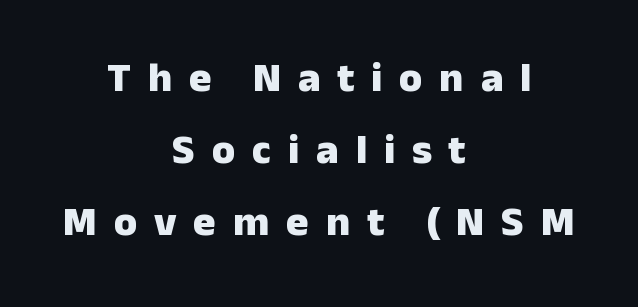
Characters remain perfectly vertical along every line. I'd describe the lettering as bold — thick and assertive. The face used here is proportionally spaced, like ordinary book or web type. Inter-character spacing is expanded well beyond the font's built-in metrics.
